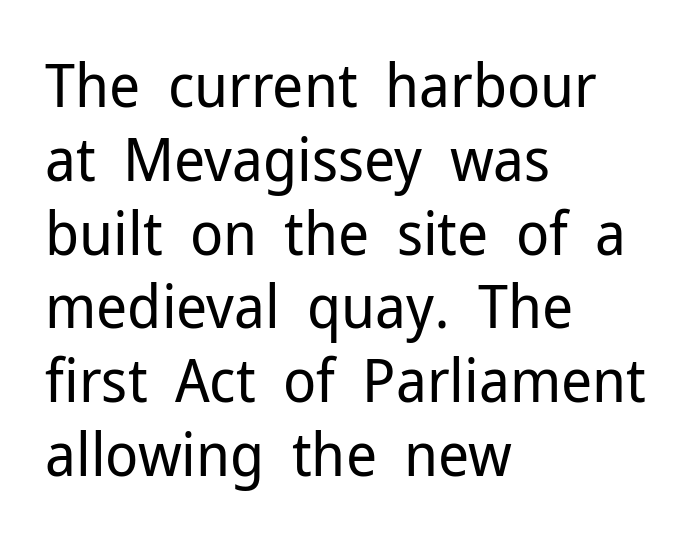
The image shows 61 px regular-weight sans-serif type, upright; set left-aligned, line spacing 1.21x, normal letter spacing, not underlined; low stroke contrast and a medium x-height.
